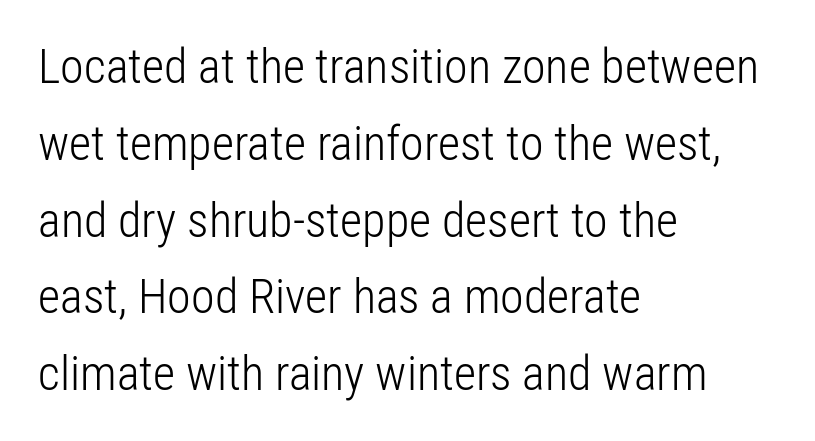
Q: Is the text bold? A: No.
Q: Is the text italic (slanted)? A: No, it is upright.
Q: Is the typeface a serif or a sans-serif typeface? A: Sans-serif.
Q: Is the text underlined? A: No.
Q: How is the paragraph aligned? A: Left-aligned.
Q: Is the spacing between letters normal or unusually wide? A: Normal.
Q: Is the spacing between lines tight, normal or loose? A: Normal.
Q: Width (condensed, normal, or wide)? A: Condensed.
Q: Stroke contrast? A: Low.
Q: x-height? A: Medium.
Q: Monospaced? A: No.
